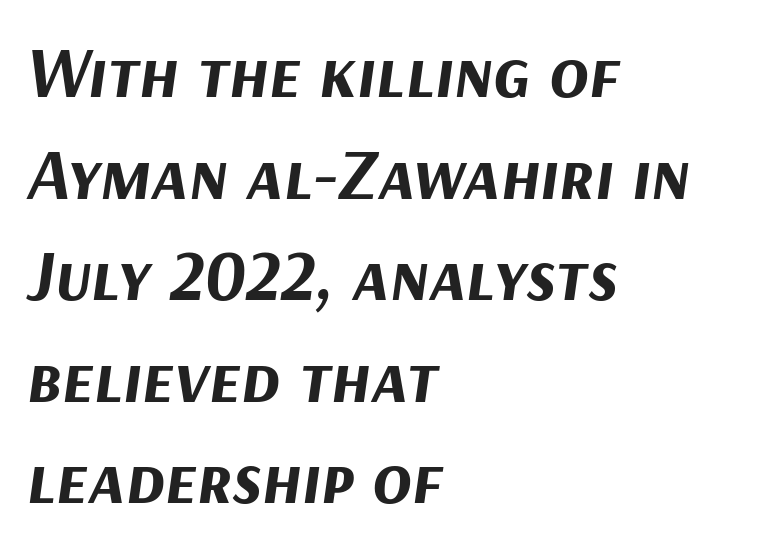
Q: Is the text bold? A: Yes.
Q: Is the text italic (slanted)? A: Yes, it leans right by about 9 degrees.
Q: Is the text underlined? A: No.
Q: How is the paragraph aligned? A: Left-aligned.
Q: Is the spacing between letters normal or unusually wide? A: Normal.
Q: Is the spacing between lines tight, normal or loose? A: Normal.
Q: Width (condensed, normal, or wide)? A: Normal.
Q: Stroke contrast? A: Medium.
Q: x-height? A: Medium.
Q: Monospaced? A: No.
